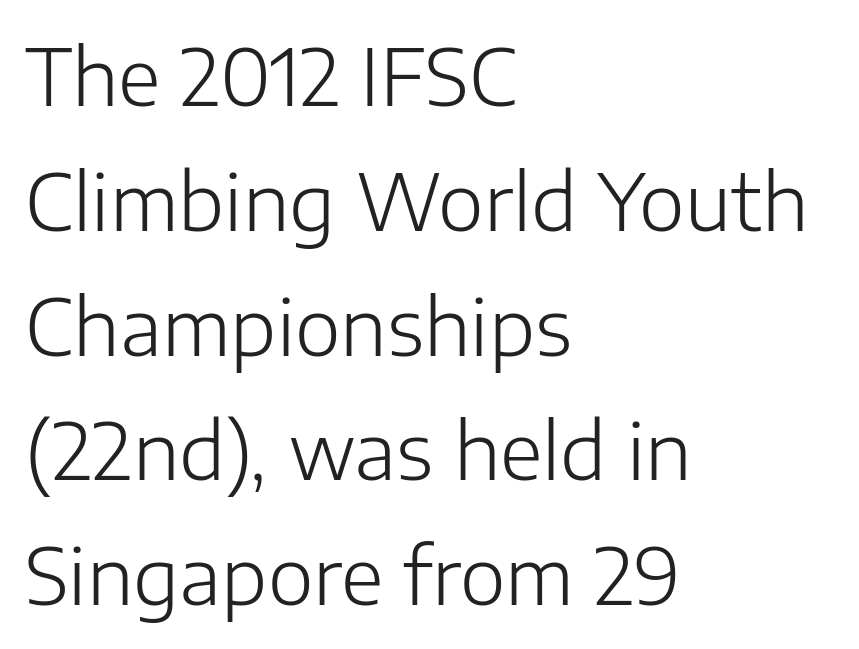
The image shows 78 px light sans-serif type, upright; set left-aligned, normal line spacing (1.6x), normal letter spacing, not underlined; low stroke contrast and a medium x-height.
